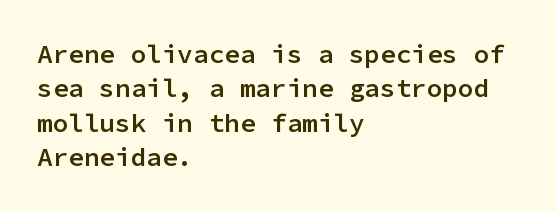
{"italic": "no", "bold": "semi", "underline": "no", "align": "left", "line_spacing": "normal", "line_spacing_ratio": 1.32, "letter_spacing": "normal", "letter_spacing_em": 0.0, "glyph_px": 26}
